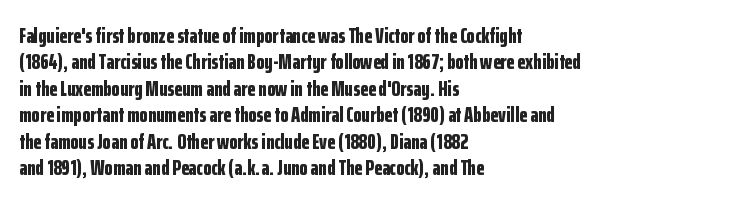
What weight is shown? A full bold with thick strokes. The lettering holds an erect, upright posture throughout. Plain, unruled lines of type. The rendering keeps characters at their native spacing. Leading: standard.
